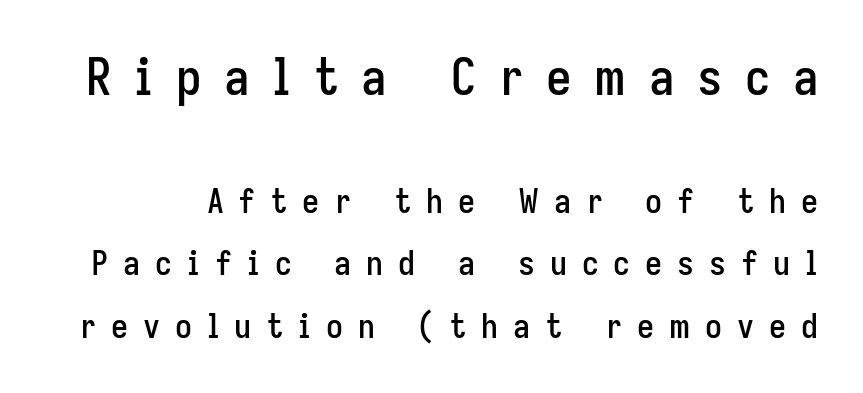
The face used here is proportionally spaced, like ordinary book or web type. Notice how the stems are strictly vertical — no italics here. Beneath every word, the page is bare. What stands out about the letter spacing? Its width — letters are far apart. The type family on display is of the sans-serif kind.
